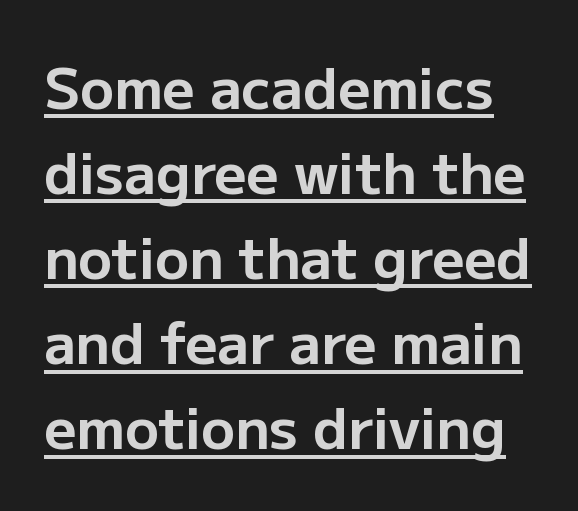
{"serif": "no", "italic": "no", "bold": "yes", "weight": "bold", "width": "normal", "stroke_contrast": "low", "x_height": "medium", "monospaced": "no", "underline": "yes", "line_spacing": "normal", "line_spacing_ratio": 1.52, "letter_spacing": "normal", "letter_spacing_em": 0.0, "glyph_px": 56}
